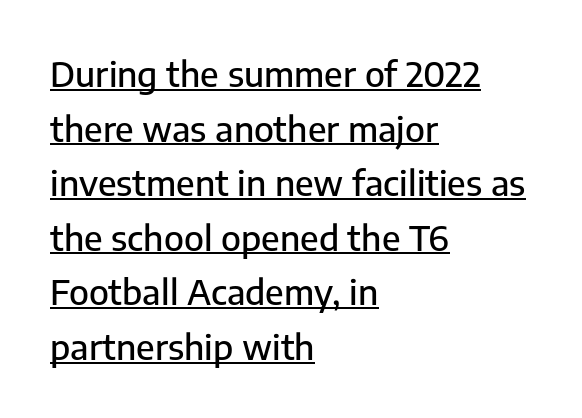
Rendered with straight, roman letterforms. Teacher's note: observe the even left margin — that is flush-left alignment. The letters carry no serifs — their stems end cleanly without finishing strokes. The face used here is proportionally spaced, like ordinary book or web type.
